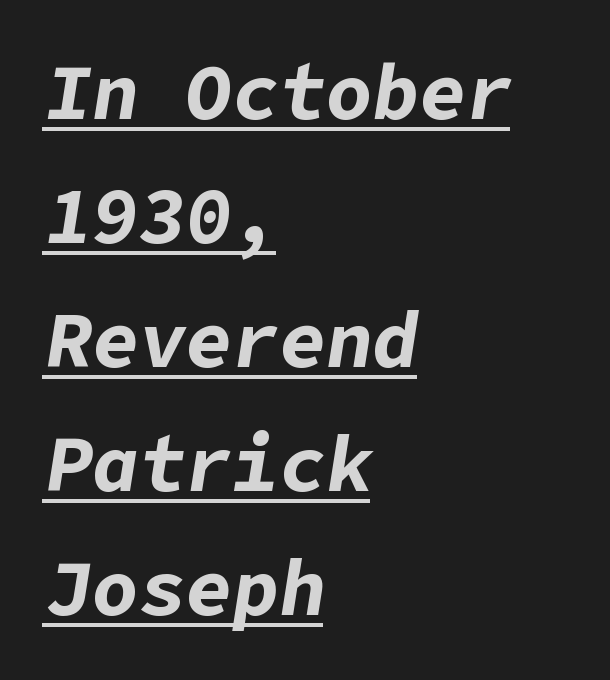
Letter spacing: default. Short and long lines alike share a common starting point at left. The leading is moderate, giving the passage an even texture. Students, this is bold: see how much ink each stroke carries. The text carries the slant typical of an italic or oblique font.
